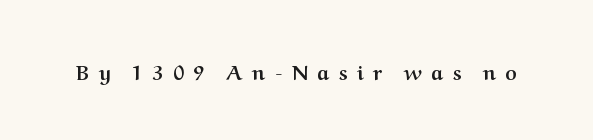
Q: Is the text bold? A: Yes.
Q: Is the text italic (slanted)? A: No, it is upright.
Q: Is the text underlined? A: No.
Q: Is the spacing between letters normal or unusually wide? A: Unusually wide.
